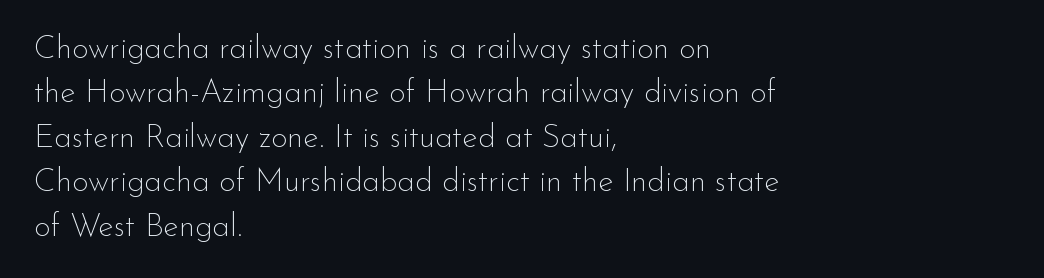
All the whitespace from short lines collects on the right. Regarding leading, the lines here are spaced in the standard way. Character widths vary here, with narrow letters taking less room than wide ones. It's the straight-up-and-down kind of type. In terms of letterspacing, this is plain default setting.
